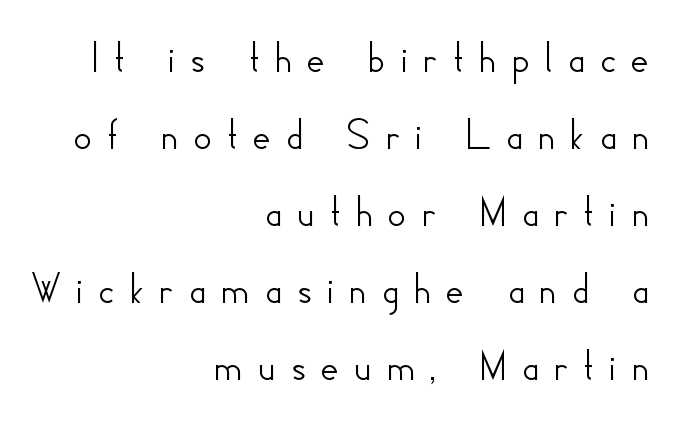
{"serif": "no", "italic": "no", "width": "normal", "stroke_contrast": "low", "x_height": "small", "monospaced": "no", "underline": "no", "align": "right", "line_spacing": "normal", "line_spacing_ratio": 1.64, "letter_spacing": "wide", "letter_spacing_em": 0.28, "glyph_px": 47}
